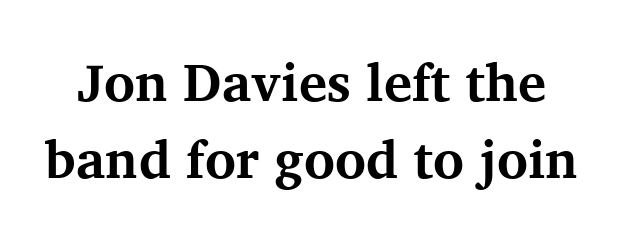
In terms of leading, this rendering sits right in the middle. Beneath every word, the page is bare. Letterform terminals end in serifs throughout the passage. Think of a printed novel: that variable character pitch is what you see here. The typography opts for an upright posture over an oblique one.
